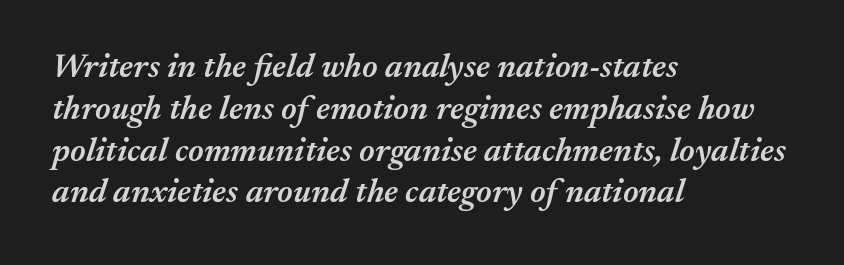
Q: Is the text bold? A: Semi-bold.
Q: Is the text italic (slanted)? A: Yes, it leans right by about 17 degrees.
Q: Is the text underlined? A: No.
Q: How is the paragraph aligned? A: Left-aligned.
Q: Is the spacing between letters normal or unusually wide? A: Normal.
Q: Width (condensed, normal, or wide)? A: Normal.
Q: Stroke contrast? A: Medium.
Q: x-height? A: Medium.
Q: Monospaced? A: No.
